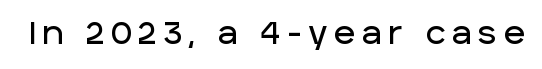
Q: Is the text italic (slanted)? A: No, it is upright.
Q: Is the typeface a serif or a sans-serif typeface? A: Sans-serif.
Q: Is the text underlined? A: No.
Q: Is the spacing between letters normal or unusually wide? A: Unusually wide.
Q: Width (condensed, normal, or wide)? A: Normal.
Q: Stroke contrast? A: Low.
Q: x-height? A: Large.
Q: Monospaced? A: No.
